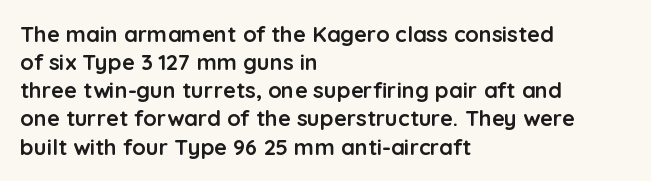
The image shows 22 px bold type, upright; set left-aligned, normal line spacing (1.28x), normal letter spacing, not underlined.
